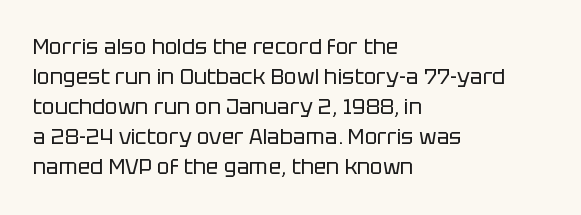
The image shows 21 px text type, upright; set left-aligned, normal line spacing (1.43x), normal letter spacing, not underlined.
